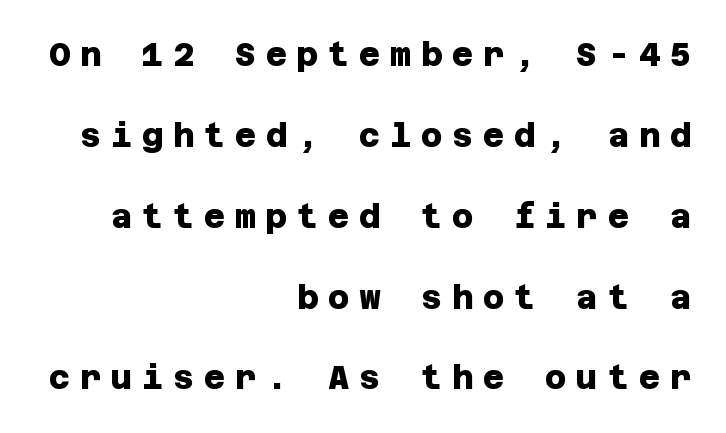
{"serif": "no", "bold": "yes", "weight": "heavy", "width": "normal", "stroke_contrast": "low", "x_height": "large", "underline": "no", "align": "right", "line_spacing": "loose", "line_spacing_ratio": 2.45, "letter_spacing": "wide", "letter_spacing_em": 0.29, "glyph_px": 33}
